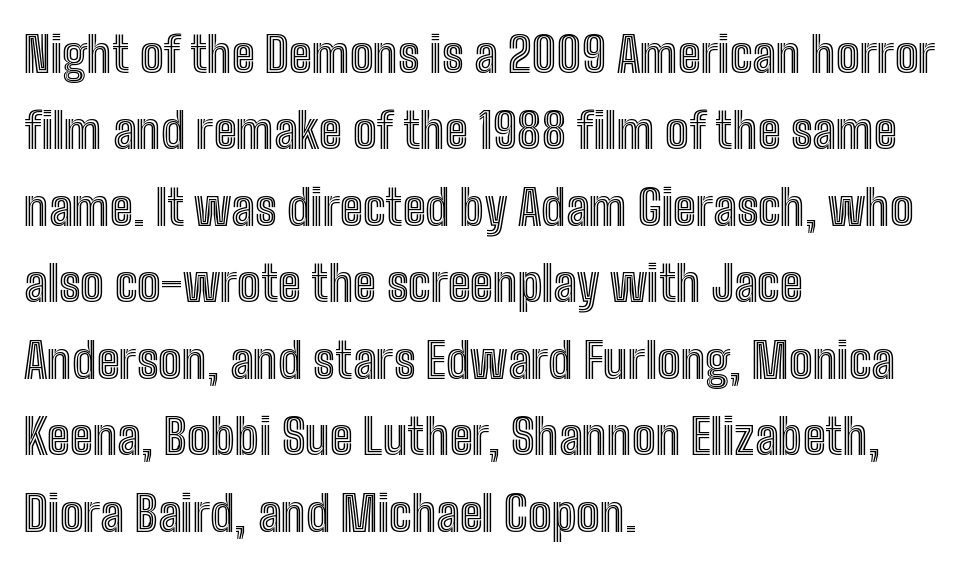
{"italic": "no", "width": "condensed", "x_height": "medium", "monospaced": "no", "underline": "no", "align": "left", "line_spacing": "normal", "line_spacing_ratio": 1.56, "letter_spacing": "normal", "letter_spacing_em": 0.0, "glyph_px": 49}
